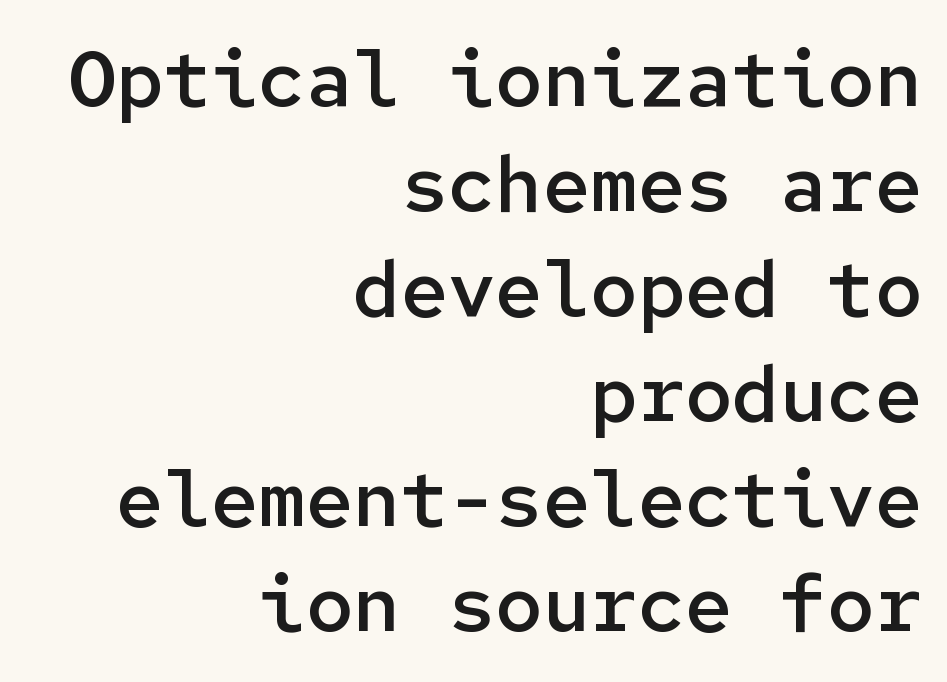
The image shows 79 px semibold sans-serif type, upright, monospaced; set right-aligned, normal line spacing (1.33x), normal letter spacing, not underlined; low stroke contrast and a medium x-height.
